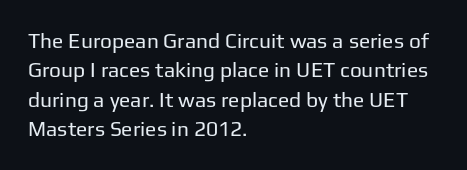
{"italic": "no", "bold": "no", "underline": "no", "align": "left", "line_spacing": "normal", "line_spacing_ratio": 1.4, "letter_spacing": "normal", "letter_spacing_em": 0.0, "glyph_px": 21}
